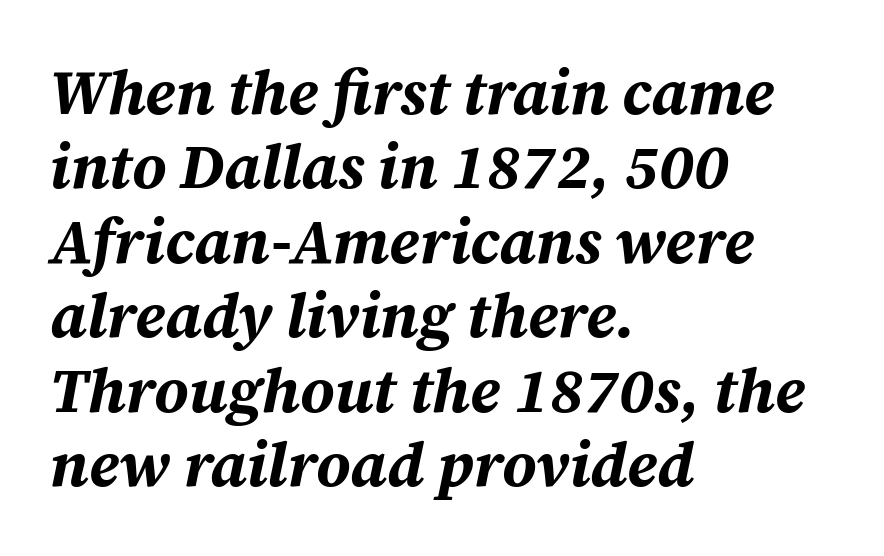
Bare-footed words on every line. Default kerning and tracking; the words read as compact shapes. The passage shown leans; its letterforms are oblique. Every letter is thick-stroked: bold, no question. The lines are quadded left. You could not count columns in this text — the font is proportionally spaced.
